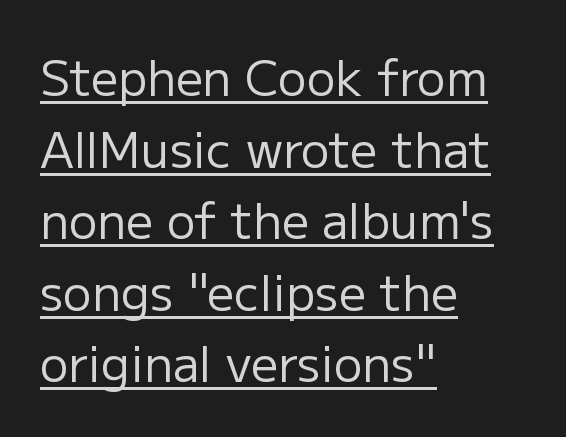
{"serif": "no", "italic": "no", "bold": "no", "weight": "regular", "width": "normal", "stroke_contrast": "low", "x_height": "medium", "monospaced": "no", "underline": "yes", "align": "left", "line_spacing": "normal", "line_spacing_ratio": 1.49, "letter_spacing": "normal", "letter_spacing_em": 0.0, "glyph_px": 48}
